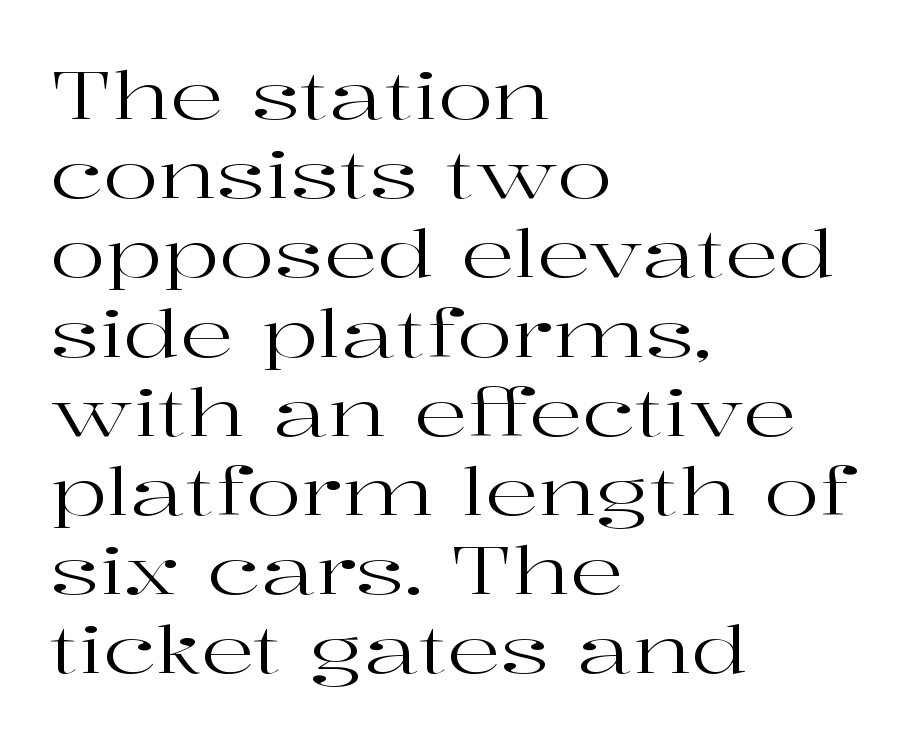
{"serif": "yes", "italic": "no", "bold": "no", "weight": "regular", "width": "wide", "stroke_contrast": "high", "x_height": "medium", "monospaced": "no", "underline": "no", "align": "left", "line_spacing_ratio": 1.2, "letter_spacing": "normal", "letter_spacing_em": 0.0, "glyph_px": 66}
